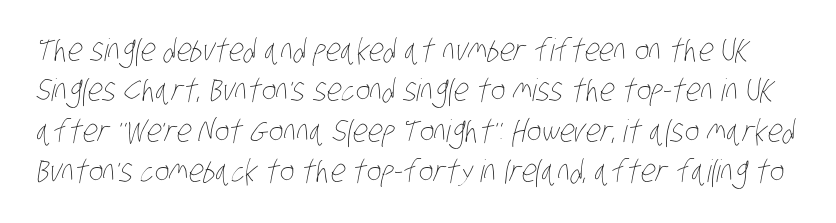
Is the type heavy? It reads as light-to-regular instead. Summary of vertical rhythm: regular, with standard interline spacing. The specimen omits any rule beneath the text block's lines. The type is set solid horizontally, with unmodified tracking. Proportional: the letters do not fall into vertical columns.
